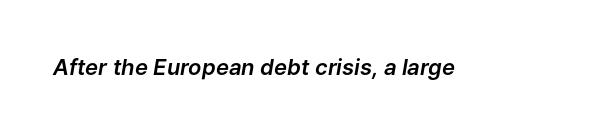
Q: Is the text italic (slanted)? A: Yes, it leans right by about 9 degrees.
Q: Is the text underlined? A: No.
Q: Is the spacing between letters normal or unusually wide? A: Normal.
